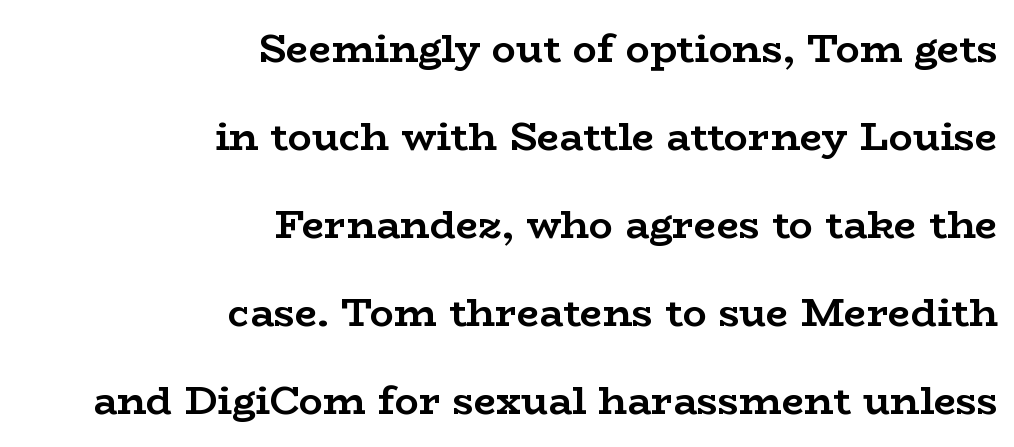
Q: Is the text bold? A: Yes.
Q: Is the text italic (slanted)? A: No, it is upright.
Q: Is the typeface a serif or a sans-serif typeface? A: Serif.
Q: Is the text underlined? A: No.
Q: How is the paragraph aligned? A: Right-aligned.
Q: Is the spacing between letters normal or unusually wide? A: Normal.
Q: Is the spacing between lines tight, normal or loose? A: Loose.
Q: Width (condensed, normal, or wide)? A: Wide.
Q: Stroke contrast? A: Low.
Q: x-height? A: Medium.
Q: Monospaced? A: No.
